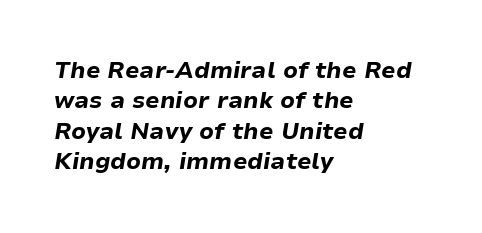
{"italic": "yes", "lean": "right", "slant_degrees": 9, "bold": "yes", "underline": "no", "align": "left", "line_spacing": "normal", "line_spacing_ratio": 1.32, "letter_spacing": "normal", "letter_spacing_em": 0.0, "glyph_px": 23}
